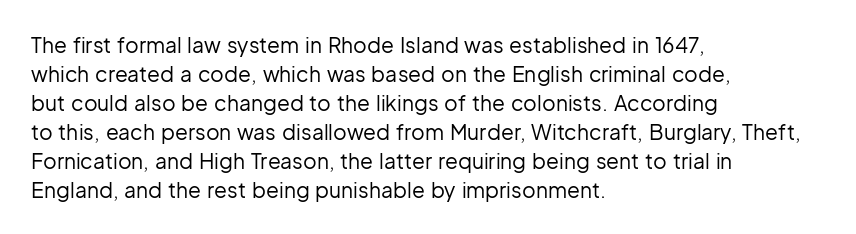
Q: Is the text bold? A: No.
Q: Is the text italic (slanted)? A: No, it is upright.
Q: Is the text underlined? A: No.
Q: How is the paragraph aligned? A: Left-aligned.
Q: Is the spacing between letters normal or unusually wide? A: Normal.
Q: Is the spacing between lines tight, normal or loose? A: Normal.
